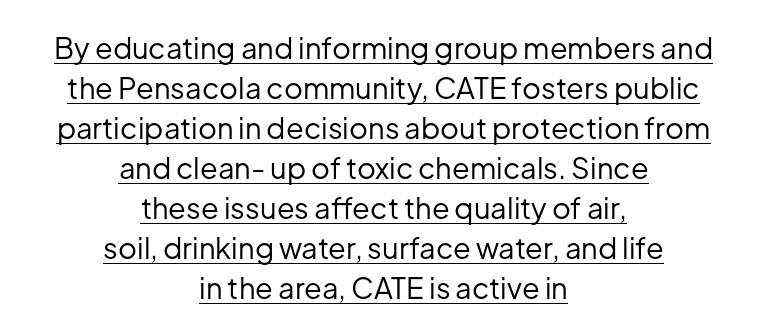
The type family on display is of the sans-serif kind. Weight class: somewhere from thin through regular. These lines stack symmetrically, like a column narrowing and widening about its center. The face used here is proportionally spaced, like ordinary book or web type.
